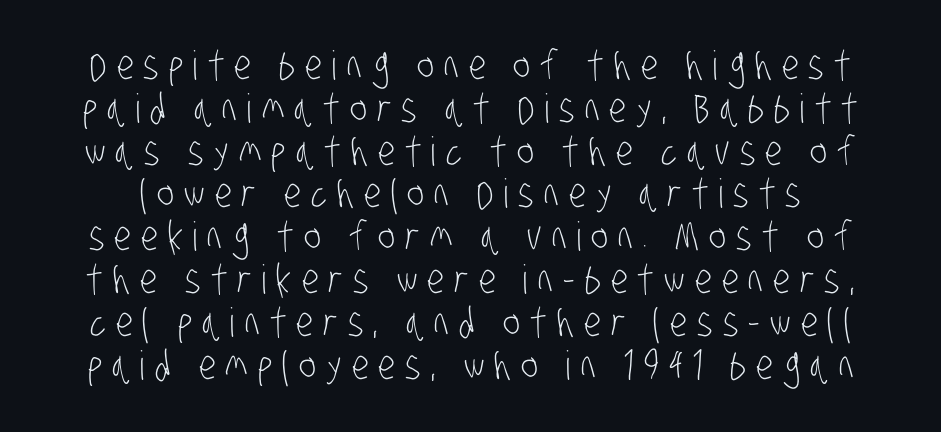
Q: Is the text bold? A: No.
Q: Is the typeface a serif or a sans-serif typeface? A: Sans-serif.
Q: Is the text underlined? A: No.
Q: Is the spacing between letters normal or unusually wide? A: Unusually wide.
Q: Is the spacing between lines tight, normal or loose? A: Tight.
Q: Width (condensed, normal, or wide)? A: Condensed.
Q: Stroke contrast? A: Low.
Q: x-height? A: Large.
Q: Monospaced? A: No.
